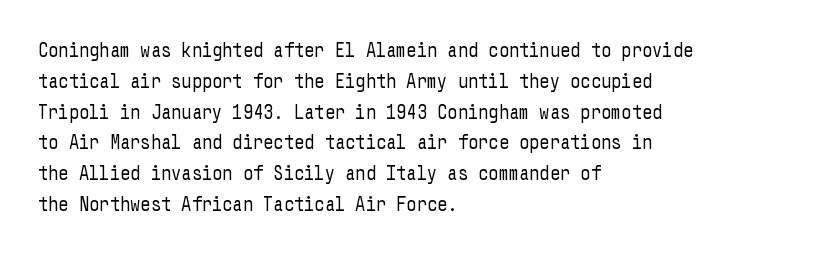
Unmarked baselines from the first word to the last. Between one letter and the next there's only the usual sliver of space. Left-aligned paragraph, ragged on the right. Compared with typical paragraphs, the rows here are spaced about the same. It's the straight-up-and-down kind of type.
